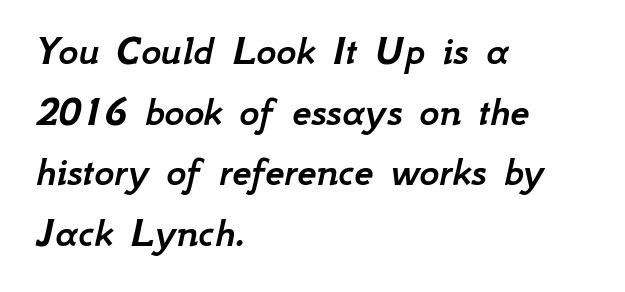
The image shows 43 px text type, italic (leaning right); set left-aligned, normal line spacing (1.41x), normal letter spacing, not underlined; low stroke contrast and a small x-height.
